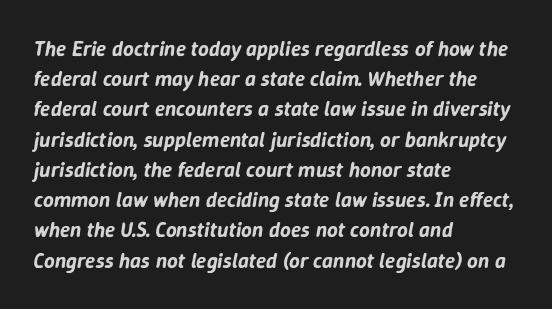
{"italic": "yes", "lean": "right", "slant_degrees": 9, "underline": "no", "align": "left", "line_spacing": "normal", "line_spacing_ratio": 1.44, "letter_spacing": "normal", "letter_spacing_em": 0.0, "glyph_px": 21}
